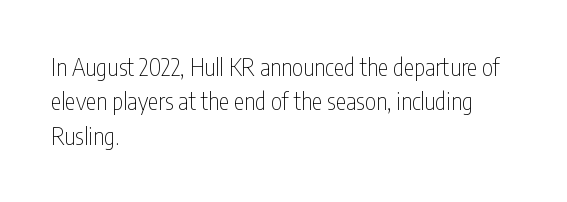
The image shows 24 px text type, upright; set left-aligned, normal line spacing (1.43x), normal letter spacing, not underlined.
